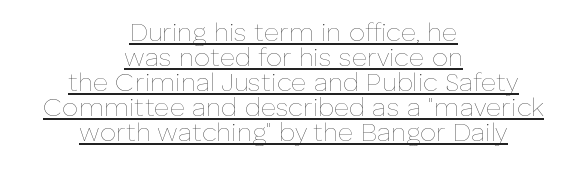
Q: Is the text bold? A: No.
Q: Is the text italic (slanted)? A: No, it is upright.
Q: Is the text underlined? A: Yes.
Q: How is the paragraph aligned? A: Centered.
Q: Is the spacing between letters normal or unusually wide? A: Normal.
Q: Is the spacing between lines tight, normal or loose? A: Tight.
